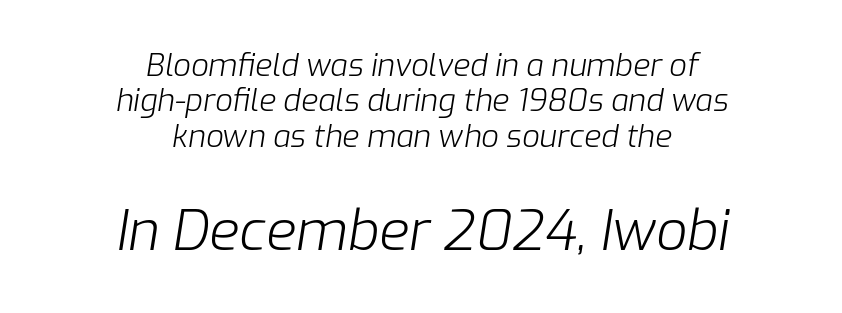
{"italic": "yes", "lean": "right", "slant_degrees": 9, "bold": "no", "weight": "light", "width": "normal", "stroke_contrast": "low", "x_height": "medium", "monospaced": "no", "underline": "no", "align": "center", "line_spacing": "tight", "line_spacing_ratio": 1.14, "letter_spacing": "normal", "letter_spacing_em": 0.0, "larger_block": "second", "size_ratio": 1.77, "glyph_px": 55}
